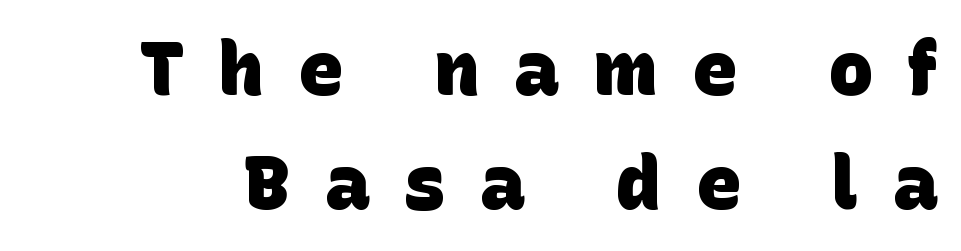
The image shows 75 px heavy sans-serif type; set normal line spacing (1.52x), unusually wide letter spacing (+0.46 em), not underlined; low stroke contrast and a large x-height.
